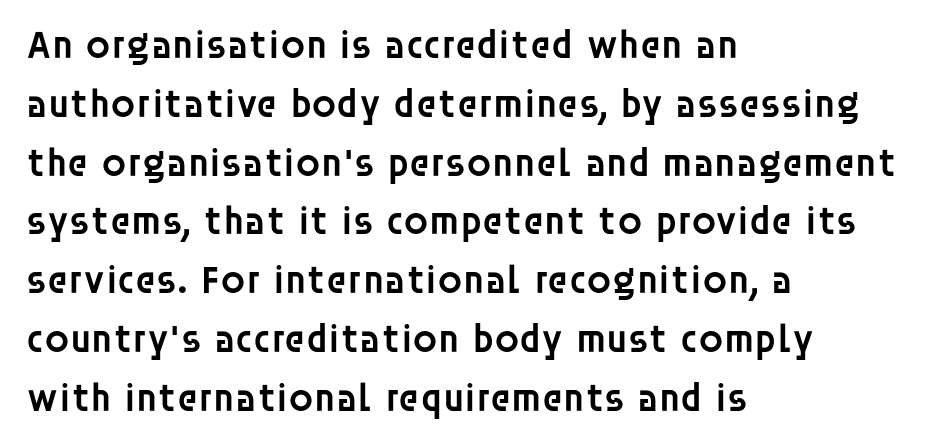
The image shows 40 px semibold sans-serif type, upright; set left-aligned, normal line spacing (1.47x), normal letter spacing, not underlined; low stroke contrast and a large x-height.
